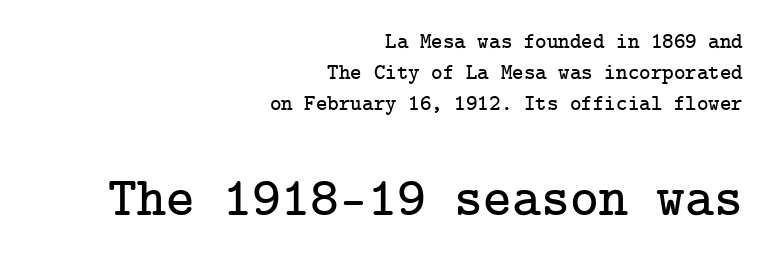
The image shows 55 px serif type, upright; set right-aligned, normal line spacing (1.41x), normal letter spacing, not underlined; the second (bottom) block is 2.5x larger; low stroke contrast and a medium x-height.
